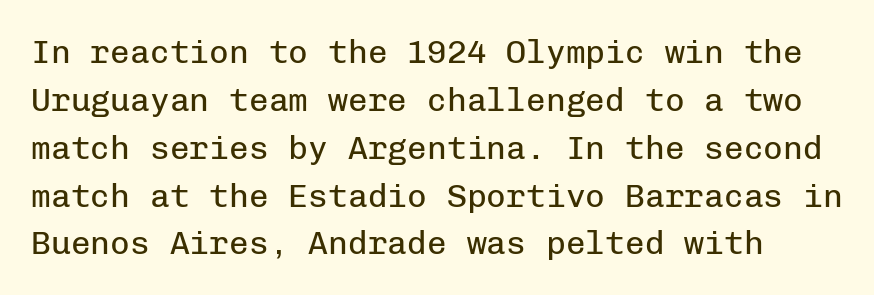
The type is set solid horizontally, with unmodified tracking. Fixed-width glyphs throughout — classic coding-font behaviour. Check the space under the baseline: it is left empty. Heft: none added — not bold. Leading matches the norm, producing a regular column.
